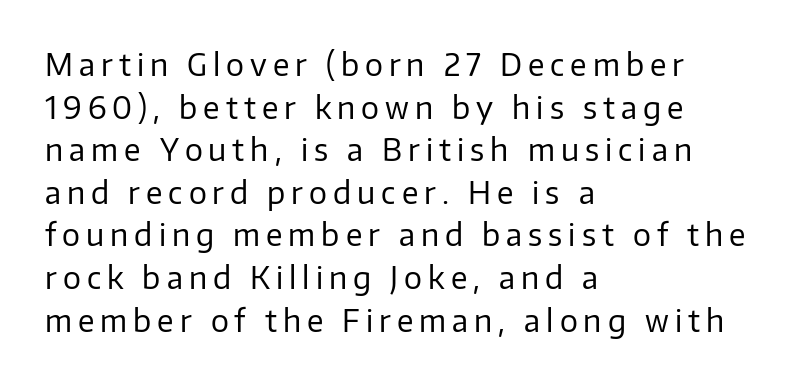
Someone cranked the tracking dial way up on this one. Has an underline been added? It has not. Unlike a traditional serif, this face leaves its strokes unadorned. A light-to-regular cut is what we see here.
